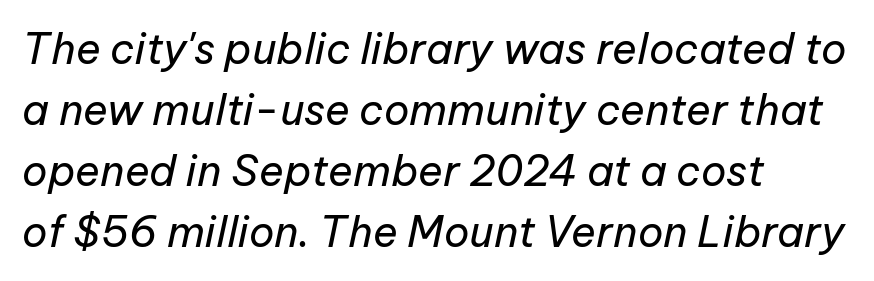
Only glyphs here, with clear space below each row. You could not count columns in this text — the font is proportionally spaced. No letter is thick-stroked: the sample isn't bold. Every row of glyphs begins at an identical x-position on the left. Honestly, the row spacing looks completely unremarkable.
